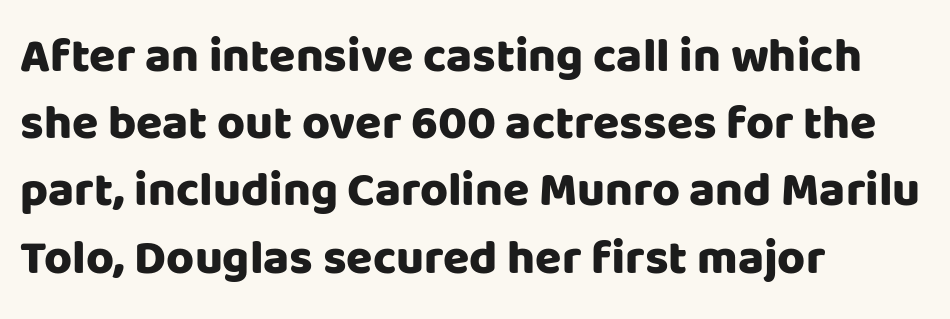
Each line starts at the same left margin while the right side varies. Standard letterfit; no display-style spreading of the glyphs. Strong, thick strokes mark this as bold type. Upright lettering throughout.
